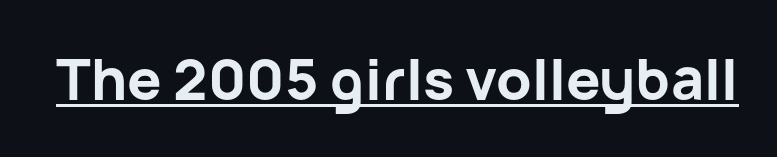
Are there feet on the stems? There aren't — it's a sans. Decoration check: the copy is underlined. Letter spacing: default. Note the varied advance widths — an 'i' is clearly narrower than an 'm'. As a designer I'd log this as weight 700, bold.
